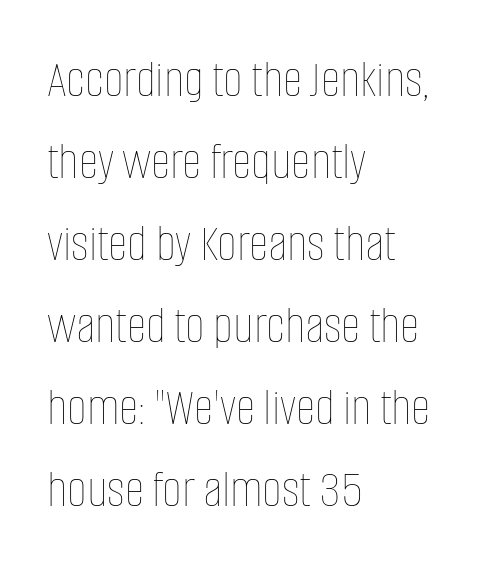
Q: Is the text bold? A: No.
Q: Is the text italic (slanted)? A: No, it is upright.
Q: Is the text underlined? A: No.
Q: How is the paragraph aligned? A: Left-aligned.
Q: Is the spacing between letters normal or unusually wide? A: Normal.
Q: Is the spacing between lines tight, normal or loose? A: Normal.
Q: Width (condensed, normal, or wide)? A: Condensed.
Q: Stroke contrast? A: Low.
Q: x-height? A: Large.
Q: Monospaced? A: No.
